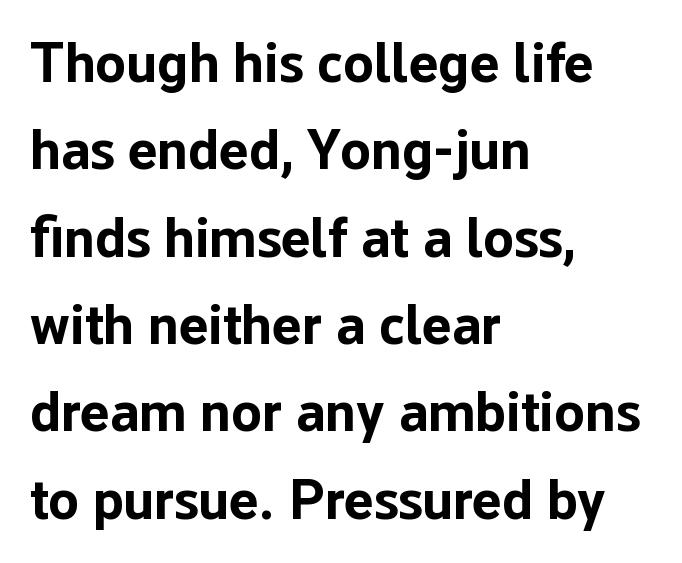
{"serif": "no", "italic": "no", "bold": "yes", "weight": "bold", "width": "normal", "stroke_contrast": "low", "x_height": "medium", "monospaced": "no", "underline": "no", "align": "left", "line_spacing": "normal", "line_spacing_ratio": 1.56, "letter_spacing": "normal", "letter_spacing_em": 0.0, "glyph_px": 56}
